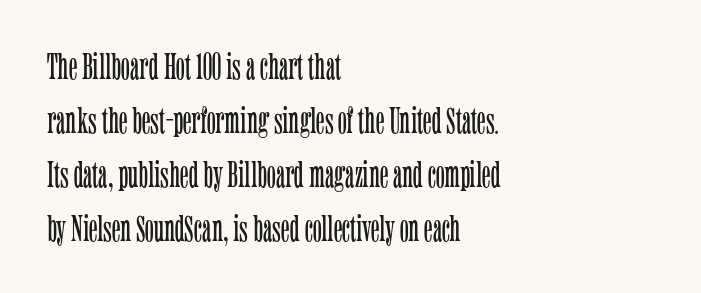
{"serif": "yes", "italic": "no", "bold": "no", "weight": "light", "width": "condensed", "stroke_contrast": "low", "x_height": "medium", "monospaced": "no", "underline": "no", "align": "left", "line_spacing": "normal", "line_spacing_ratio": 1.46, "letter_spacing": "normal", "letter_spacing_em": 0.0, "glyph_px": 37}
